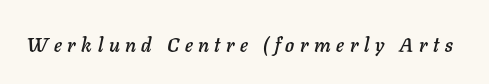
The image shows 20 px text type, italic (leaning right); set unusually wide letter spacing (+0.28 em), not underlined.
